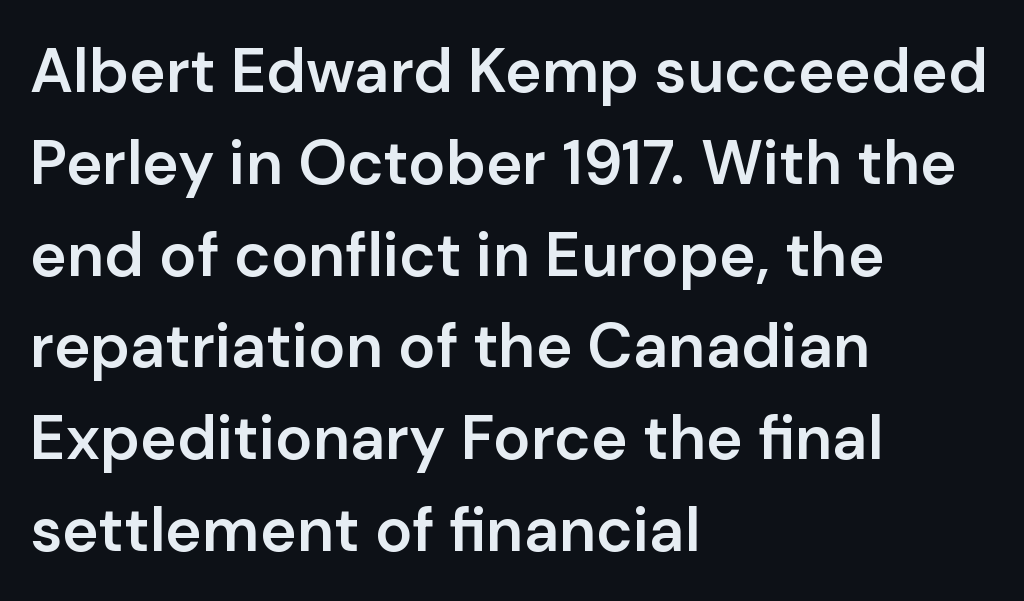
The image shows 62 px semibold sans-serif type, upright; set left-aligned, normal line spacing (1.48x), normal letter spacing, not underlined; low stroke contrast and a medium x-height.
